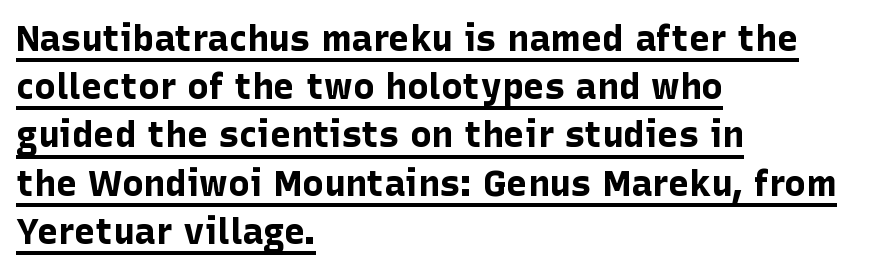
{"serif": "no", "italic": "no", "bold": "yes", "weight": "bold", "width": "normal", "stroke_contrast": "low", "x_height": "medium", "monospaced": "no", "underline": "yes", "align": "left", "line_spacing": "normal", "line_spacing_ratio": 1.34, "letter_spacing": "normal", "letter_spacing_em": 0.0, "glyph_px": 36}
